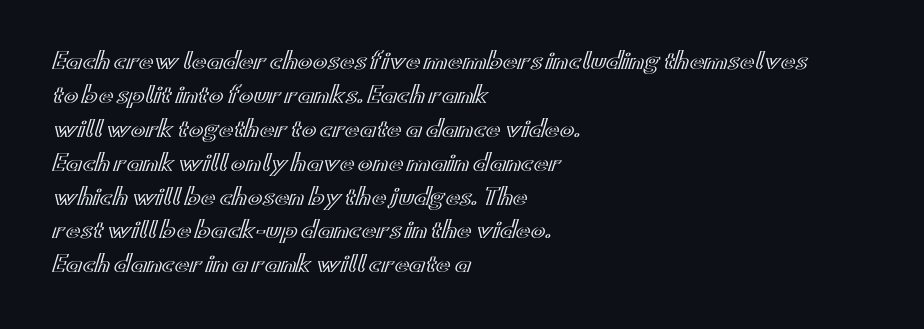
Inter-character spacing is left at the font's built-in metrics. A bare baseline throughout the passage. Casual observation: everything's shoved over to the left.
